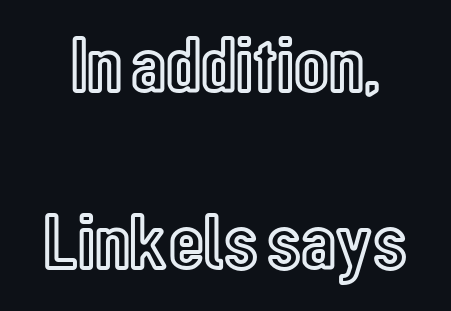
{"italic": "no", "width": "condensed", "x_height": "medium", "monospaced": "no", "underline": "no", "line_spacing": "loose", "line_spacing_ratio": 2.21, "letter_spacing": "normal", "letter_spacing_em": 0.0, "glyph_px": 80}
